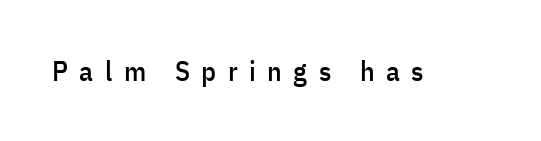
Q: Is the text italic (slanted)? A: No, it is upright.
Q: Is the typeface a serif or a sans-serif typeface? A: Sans-serif.
Q: Is the text underlined? A: No.
Q: Is the spacing between letters normal or unusually wide? A: Unusually wide.
Q: Width (condensed, normal, or wide)? A: Condensed.
Q: Stroke contrast? A: Low.
Q: x-height? A: Medium.
Q: Monospaced? A: No.
